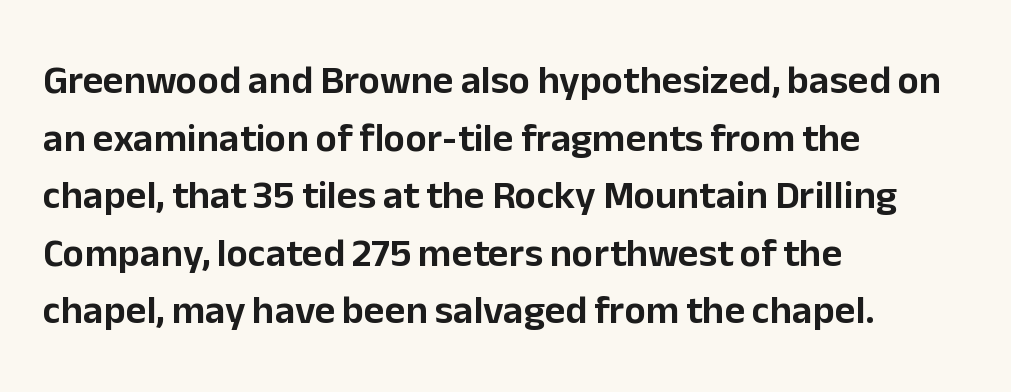
You can tell it's not italic because the verticals are truly vertical. The strip under each line holds only bare page. Layout note: lines flush left. Students, note that the glyphs here touch the page at normal intervals. Is this a fixed-width face? No — the glyphs have proportional, varying widths. Grotesque or geometric, the face here clearly has no serifs.
